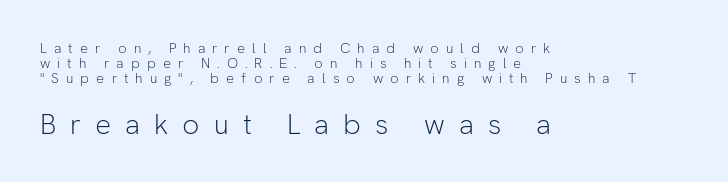
{"serif": "no", "italic": "no", "bold": "no", "weight": "light", "width": "normal", "stroke_contrast": "low", "x_height": "medium", "monospaced": "no", "underline": "no", "align": "left", "line_spacing": "tight", "line_spacing_ratio": 1.08, "letter_spacing": "wide", "letter_spacing_em": 0.5, "larger_block": "second", "size_ratio": 2.0, "glyph_px": 28}
